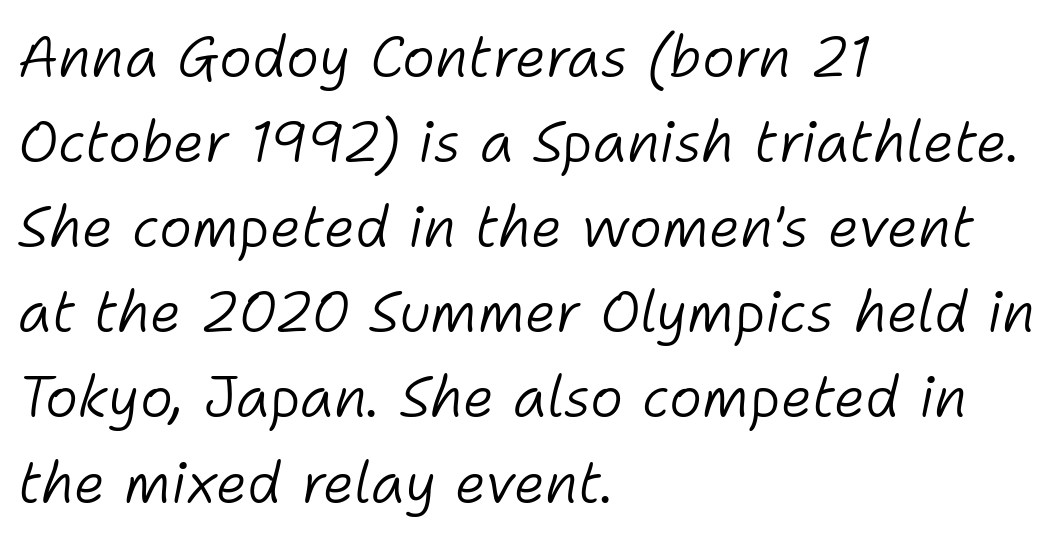
The image shows 56 px light type, italic (leaning right); set left-aligned, normal line spacing (1.52x), normal letter spacing, not underlined; low stroke contrast and a medium x-height.
